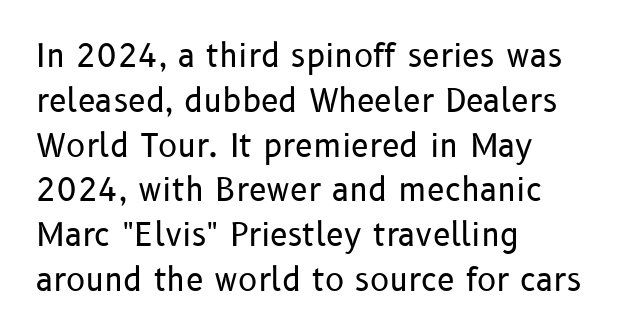
Do the characters align in a grid? No, the font is proportional. Leading matches the norm, producing a regular column. The ragged edge is on the right, which tells us the setting is flush left. Ink coverage per letter is moderate at most. Honestly, the letter spacing is just normal — you wouldn't notice it. Nope, no serifs anywhere on these letters.
